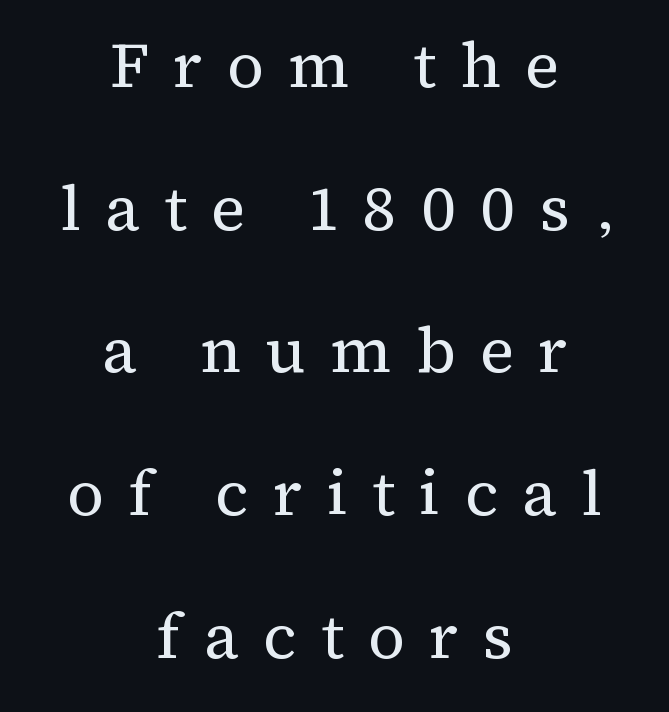
Letter spacing: wide. Designer's note — italics off, roman on. The passage shown stacks its lines with a broad gap. Each line is balanced around a shared central axis. Counters stay open thanks to moderate or lighter strokes.
